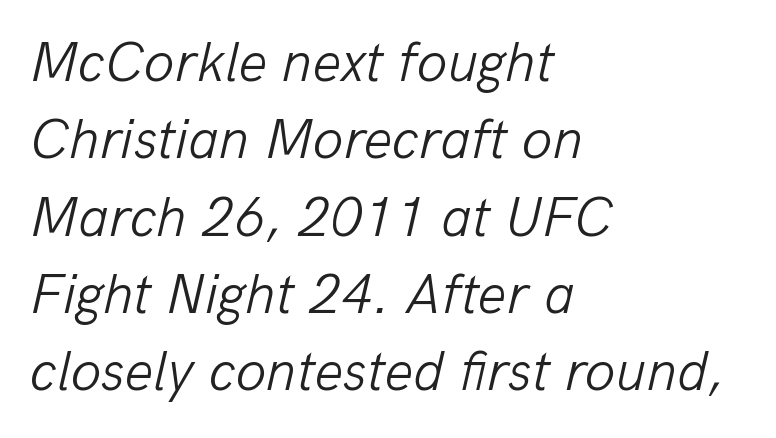
The image shows 56 px light type, italic (leaning right); set left-aligned, normal line spacing (1.38x), normal letter spacing, not underlined; low stroke contrast and a medium x-height.
